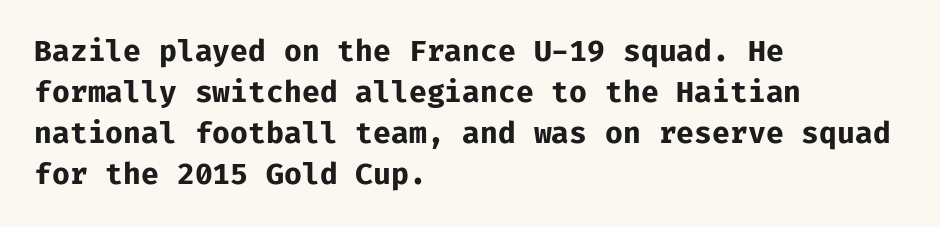
Underlining? Definitely not there. The designer left line spacing at the default. The letterforms sit shoulder to shoulder at normal distance. This sample is left-justified, so line endings fall wherever the words run out.
